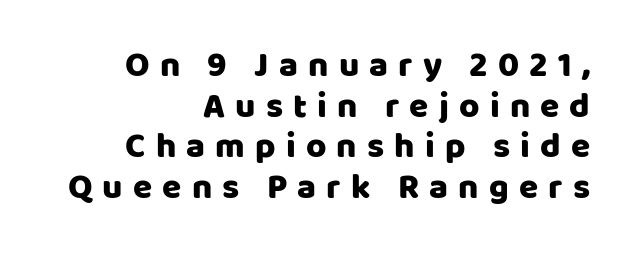
The image shows 35 px sans-serif type, upright; set right-aligned, line spacing 1.16x, unusually wide letter spacing (+0.29 em), not underlined; low stroke contrast and a large x-height.
